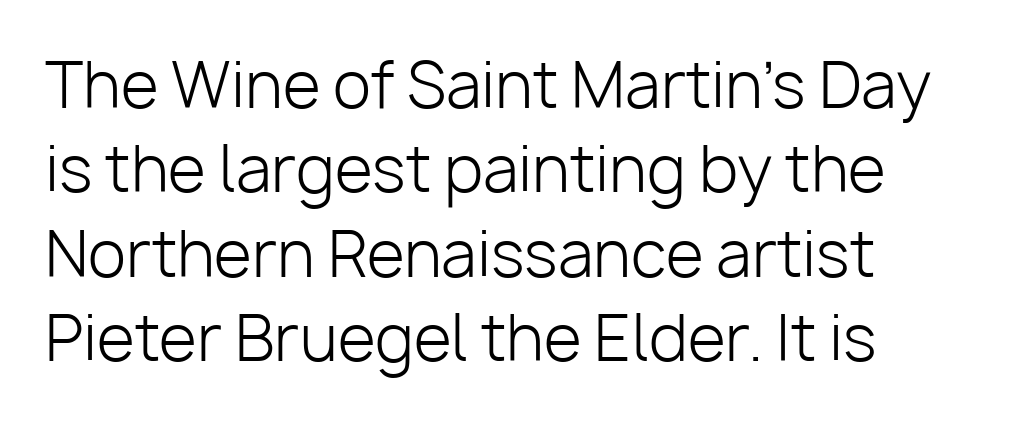
Are there feet on the stems? There aren't — it's a sans. How are the letters spaced? Ordinarily, with no added tracking. Compared with a centered layout, this one pins lines to the left instead. It's the straight-up-and-down kind of type. Compared with typical paragraphs, the rows here are spaced about the same. The typeface has the unassuming heft of standard copy or less.
